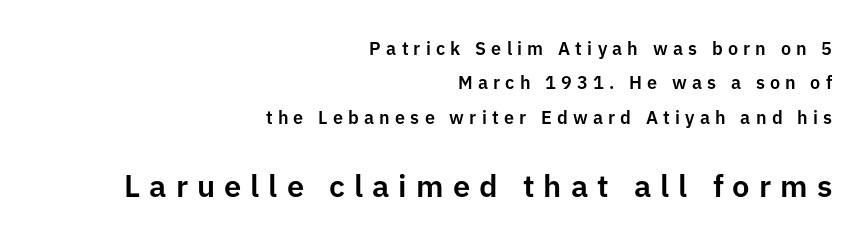
Q: Is the text italic (slanted)? A: No, it is upright.
Q: Is the typeface a serif or a sans-serif typeface? A: Sans-serif.
Q: Is the text underlined? A: No.
Q: How is the paragraph aligned? A: Right-aligned.
Q: Is the spacing between letters normal or unusually wide? A: Unusually wide.
Q: Is the spacing between lines tight, normal or loose? A: Loose.
Q: Which block of text is set in a larger size, the first (top) or the second (bottom)? A: The second (bottom) one.
Q: Width (condensed, normal, or wide)? A: Normal.
Q: Stroke contrast? A: Low.
Q: x-height? A: Medium.
Q: Monospaced? A: No.
